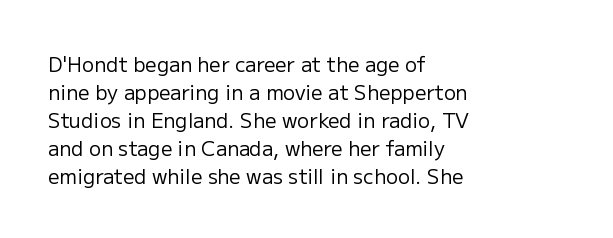
The image shows 20 px text type, upright; set left-aligned, normal line spacing (1.4x), normal letter spacing, not underlined.
